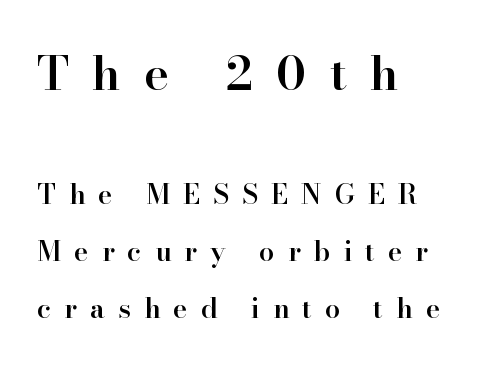
{"serif": "yes", "italic": "no", "bold": "semi", "weight": "semibold", "width": "normal", "stroke_contrast": "high", "x_height": "small", "monospaced": "no", "underline": "no", "align": "left", "line_spacing": "loose", "line_spacing_ratio": 2.1, "letter_spacing": "wide", "letter_spacing_em": 0.49, "larger_block": "first", "size_ratio": 1.74, "glyph_px": 47}
